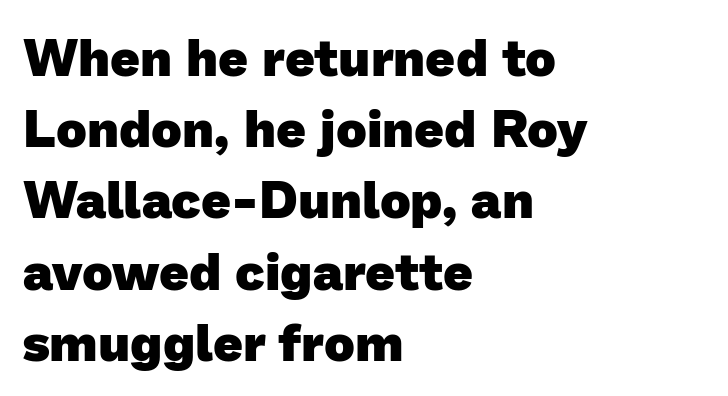
The image shows 52 px heavy sans-serif type; set left-aligned, normal line spacing (1.37x), normal letter spacing, not underlined; low stroke contrast and a medium x-height.
